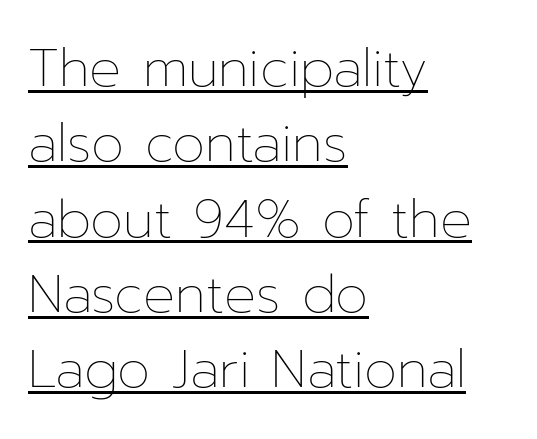
Q: Is the text bold? A: No.
Q: Is the text italic (slanted)? A: No, it is upright.
Q: Is the text underlined? A: Yes.
Q: How is the paragraph aligned? A: Left-aligned.
Q: Is the spacing between letters normal or unusually wide? A: Normal.
Q: Is the spacing between lines tight, normal or loose? A: Normal.
Q: Width (condensed, normal, or wide)? A: Normal.
Q: Stroke contrast? A: Low.
Q: x-height? A: Medium.
Q: Monospaced? A: No.
